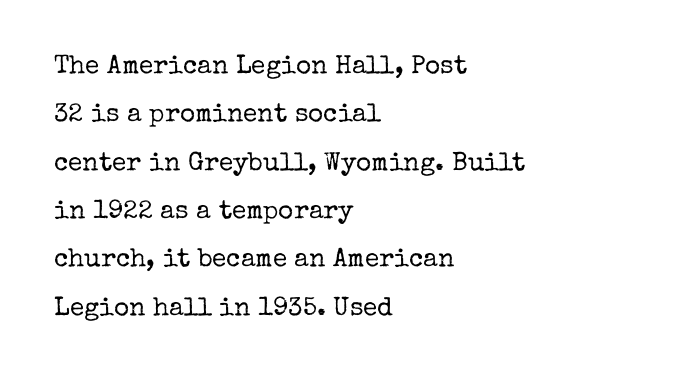
The image shows 26 px text type, upright; set left-aligned, line spacing 1.86x, normal letter spacing, not underlined.
